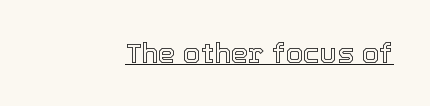
The image shows 28 px text type, upright; set normal letter spacing, underlined; a medium x-height.
